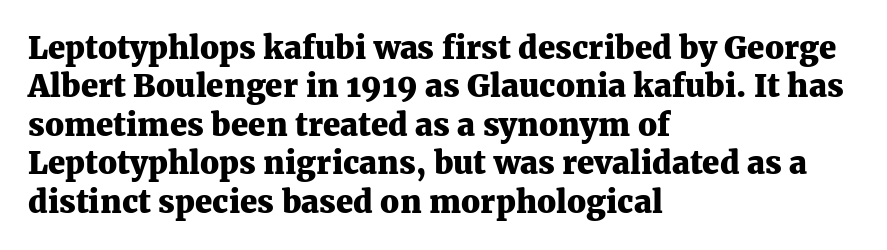
{"serif": "yes", "italic": "no", "bold": "yes", "weight": "heavy", "width": "normal", "stroke_contrast": "medium", "x_height": "medium", "monospaced": "no", "underline": "no", "align": "left", "line_spacing_ratio": 1.24, "letter_spacing": "normal", "letter_spacing_em": 0.0, "glyph_px": 31}
